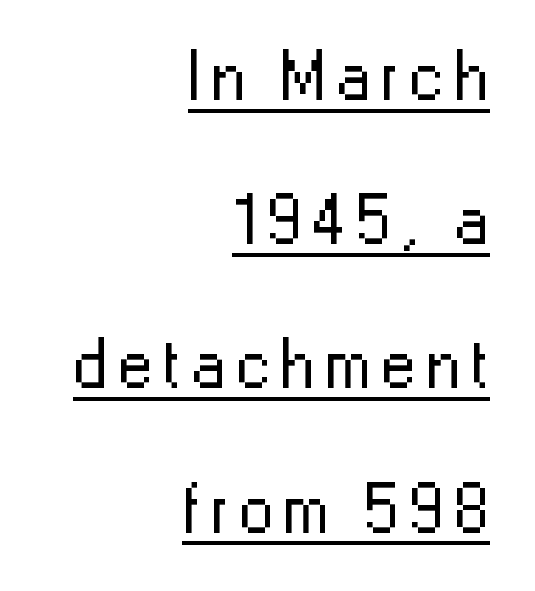
Q: Is the text bold? A: No.
Q: Is the text italic (slanted)? A: No, it is upright.
Q: Is the typeface a serif or a sans-serif typeface? A: Sans-serif.
Q: Is the text underlined? A: Yes.
Q: How is the paragraph aligned? A: Right-aligned.
Q: Is the spacing between lines tight, normal or loose? A: Loose.
Q: Width (condensed, normal, or wide)? A: Normal.
Q: Stroke contrast? A: Low.
Q: x-height? A: Medium.
Q: Monospaced? A: No.
